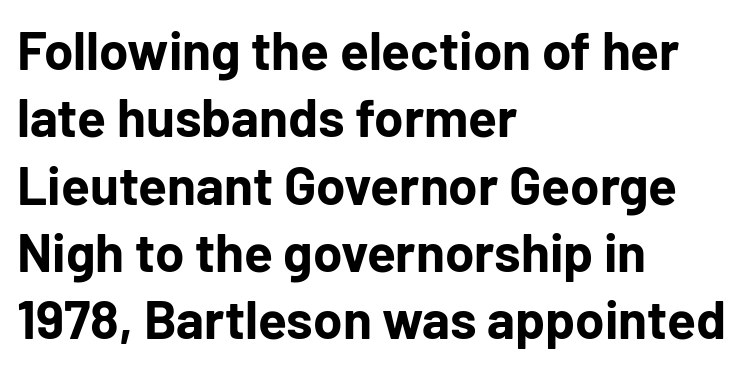
Normally led — the rows are evenly, conventionally spaced. This is sans-serif lettering, the kind often seen on screens and signage. The passage shown is typed in a proportional face where columns would drift. Typeset ragged right — the left edge is the straight one.
